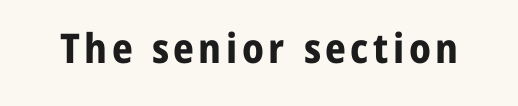
The image shows 41 px bold sans-serif type, upright; set not underlined; low stroke contrast and a medium x-height.
